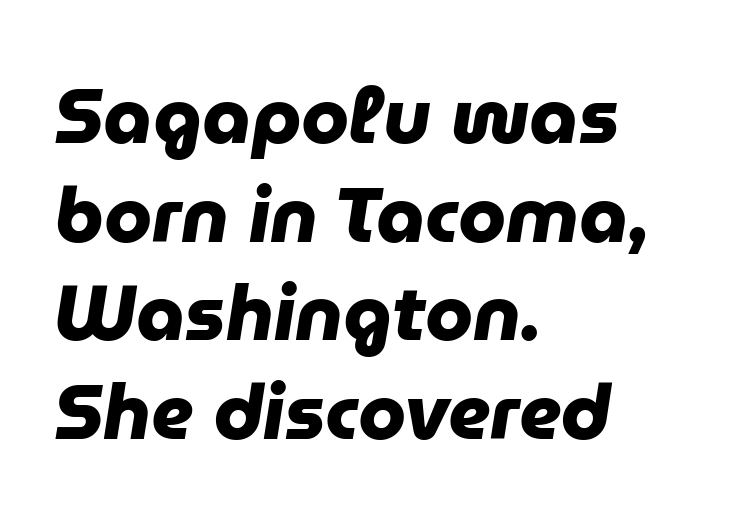
The image shows 77 px heavy sans-serif type; set left-aligned, normal line spacing (1.28x), normal letter spacing, not underlined; low stroke contrast and a medium x-height.
